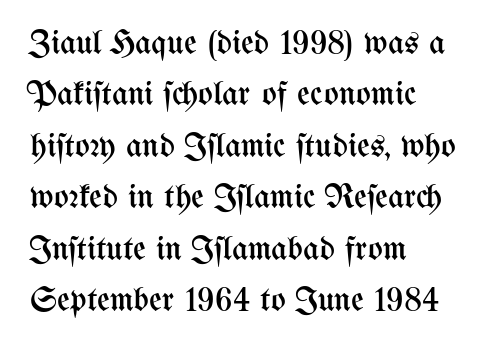
The image shows 35 px regular-weight, condensed type, upright; set left-aligned, normal line spacing (1.47x), normal letter spacing, not underlined; medium stroke contrast and a medium x-height.
